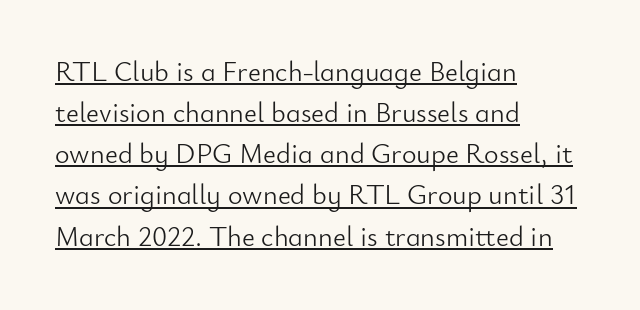
Q: Is the text bold? A: No.
Q: Is the text italic (slanted)? A: No, it is upright.
Q: Is the typeface a serif or a sans-serif typeface? A: Sans-serif.
Q: Is the text underlined? A: Yes.
Q: How is the paragraph aligned? A: Left-aligned.
Q: Is the spacing between letters normal or unusually wide? A: Normal.
Q: Is the spacing between lines tight, normal or loose? A: Normal.
Q: Width (condensed, normal, or wide)? A: Normal.
Q: Stroke contrast? A: Low.
Q: x-height? A: Small.
Q: Monospaced? A: No.
